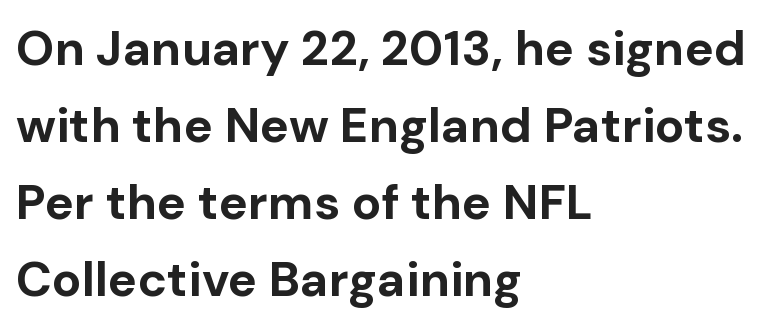
Any mark beneath the type? The region is blank. Think of a printed novel: that variable character pitch is what you see here. Reading down the column, the eye jumps a familiar distance to each next line. Between one letter and the next there's only the usual sliver of space. Each glyph is drawn with heavy, bold strokes.
